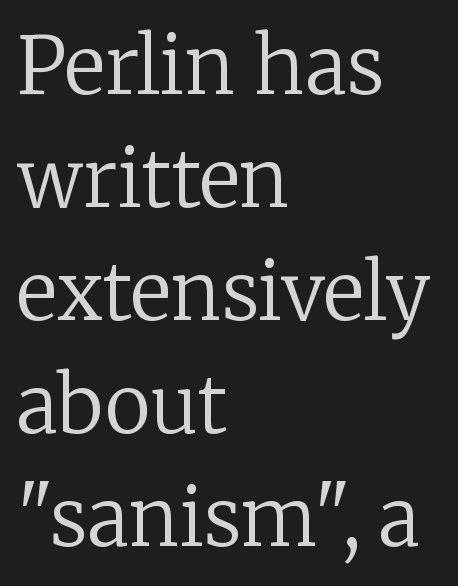
Q: Is the text bold? A: No.
Q: Is the text italic (slanted)? A: No, it is upright.
Q: Is the typeface a serif or a sans-serif typeface? A: Serif.
Q: Is the text underlined? A: No.
Q: How is the paragraph aligned? A: Left-aligned.
Q: Is the spacing between letters normal or unusually wide? A: Normal.
Q: Is the spacing between lines tight, normal or loose? A: Normal.
Q: Width (condensed, normal, or wide)? A: Normal.
Q: Stroke contrast? A: Low.
Q: x-height? A: Medium.
Q: Monospaced? A: No.
